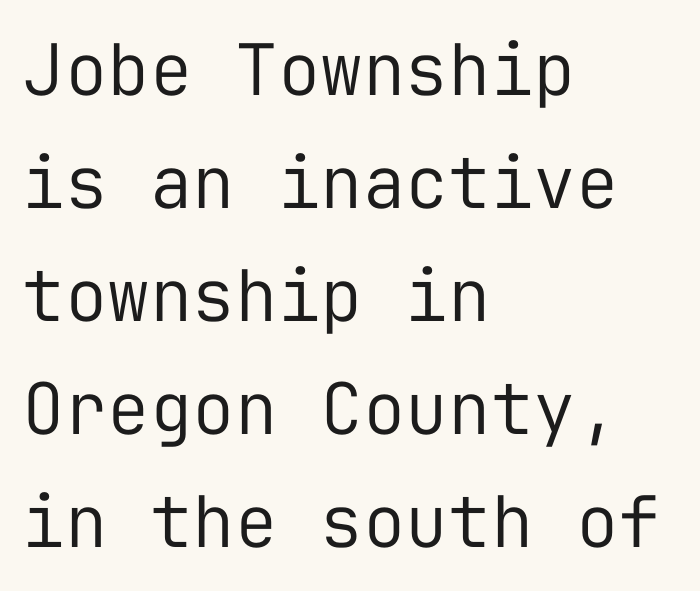
No extra tracking has been applied to these lines. Monospaced: the letters line up in strict vertical columns. Does the type have serifs? No, each stem ends abruptly. Ink coverage per letter is moderate at most.
